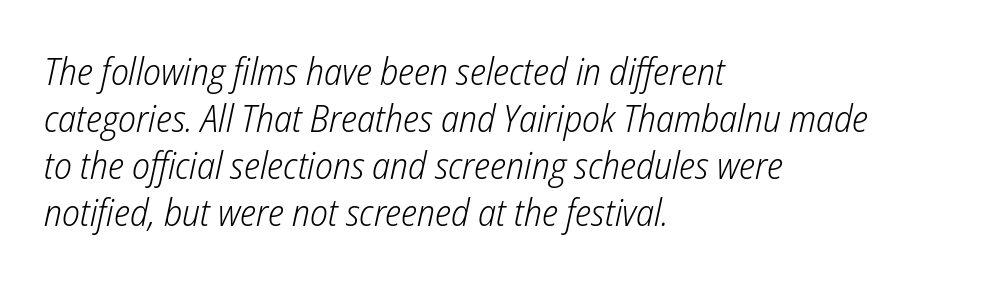
Does extra space separate the letters? No, they use regular spacing. Is this a fixed-width face? No — the glyphs have proportional, varying widths. The font is comparable to plain body text, perhaps lighter. Emphasis-style slanted type is in use.
